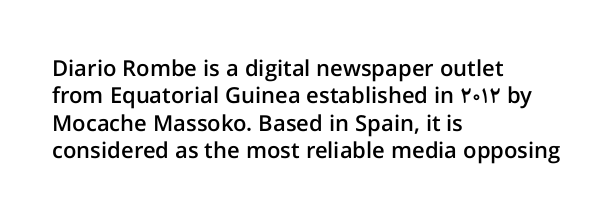
{"italic": "no", "bold": "semi", "underline": "no", "align": "left", "line_spacing_ratio": 1.24, "letter_spacing": "normal", "letter_spacing_em": 0.0, "glyph_px": 22}
